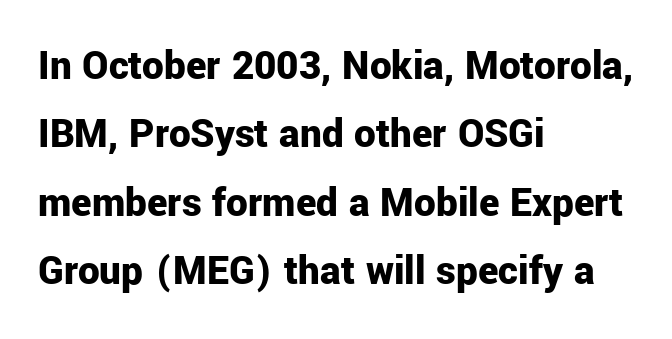
The image shows 43 px bold sans-serif type, upright; set left-aligned, normal line spacing (1.59x), normal letter spacing, not underlined; low stroke contrast and a medium x-height.
